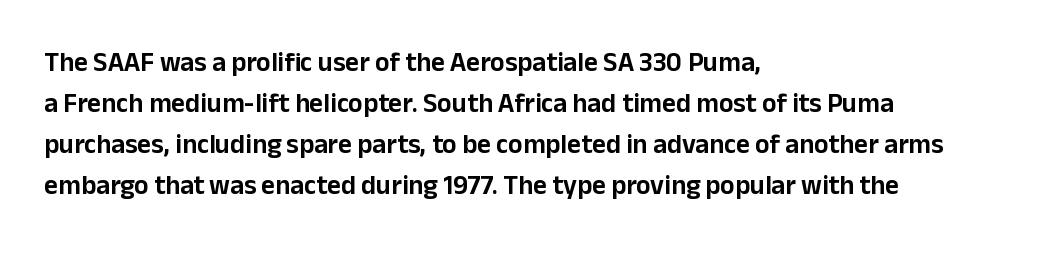
The image shows 27 px text type, upright; set left-aligned, normal line spacing (1.52x), normal letter spacing, not underlined.
